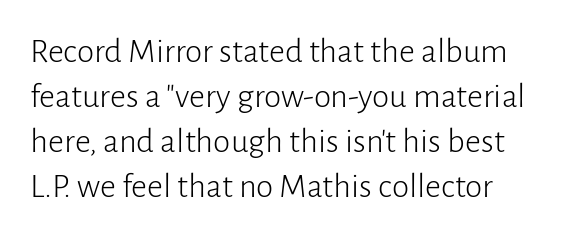
The passage shown is not underscored anywhere. Students, observe: this is what conventionally led text looks like. Each letter keeps its own natural width here, so spacing adapts to shape. Are there feet on the stems? There aren't — it's a sans. These glyphs show unthickened strokes, regular width or finer. How are the letters spaced? Ordinarily, with no added tracking.
